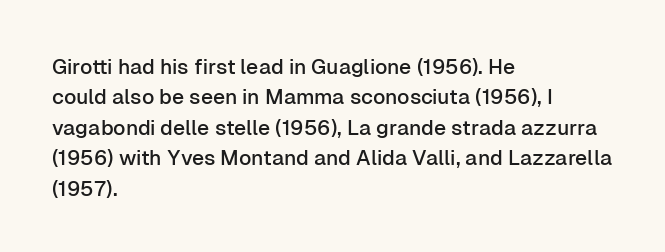
The image shows 21 px text type, upright; set left-aligned, normal line spacing (1.45x), normal letter spacing, not underlined.
